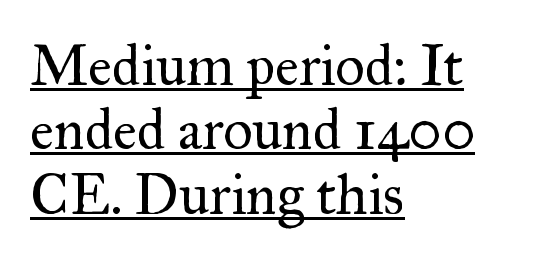
Q: Is the text bold? A: No.
Q: Is the text italic (slanted)? A: No, it is upright.
Q: Is the typeface a serif or a sans-serif typeface? A: Serif.
Q: Is the text underlined? A: Yes.
Q: How is the paragraph aligned? A: Left-aligned.
Q: Is the spacing between letters normal or unusually wide? A: Normal.
Q: Is the spacing between lines tight, normal or loose? A: Tight.
Q: Width (condensed, normal, or wide)? A: Normal.
Q: Stroke contrast? A: Medium.
Q: x-height? A: Small.
Q: Monospaced? A: No.
